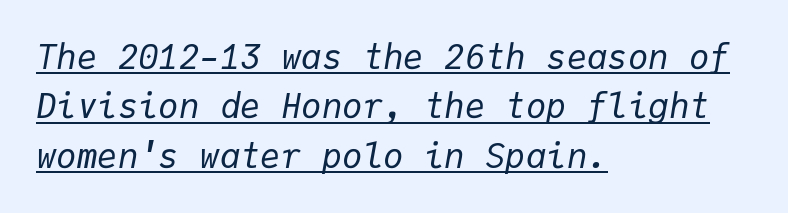
The lettering tilts uniformly, giving the passage an italic look. Stroke mass is kept to a normal reading level or below. Do the characters align in a grid? Yes, the font is monospaced. Tracking here is standard; glyphs follow each other at the usual distance. Looks like someone drew a line under every word here. The paragraph has a hard left edge and a soft right edge.
